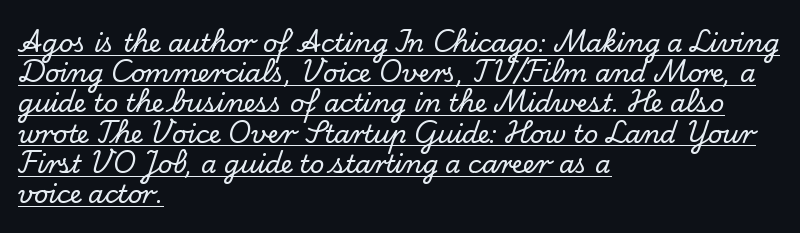
Q: Is the text italic (slanted)? A: Yes.
Q: Is the text underlined? A: Yes.
Q: How is the paragraph aligned? A: Left-aligned.
Q: Is the spacing between letters normal or unusually wide? A: Normal.
